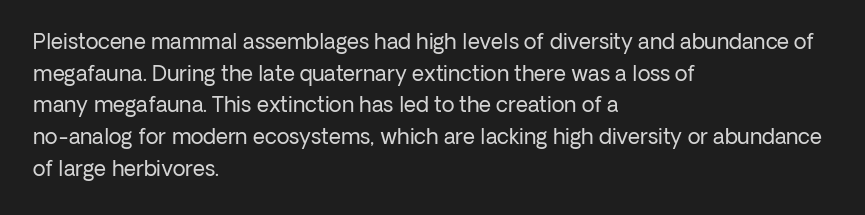
The image shows 21 px text type, upright; set left-aligned, normal line spacing (1.51x), normal letter spacing, not underlined.
